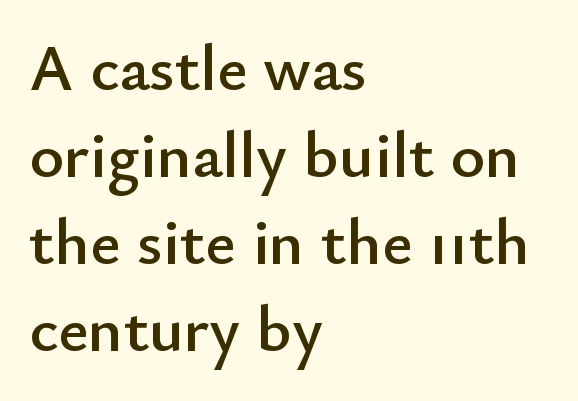
The image shows 66 px sans-serif type, upright; set left-aligned, normal line spacing (1.32x), normal letter spacing, not underlined; low stroke contrast and a small x-height.
